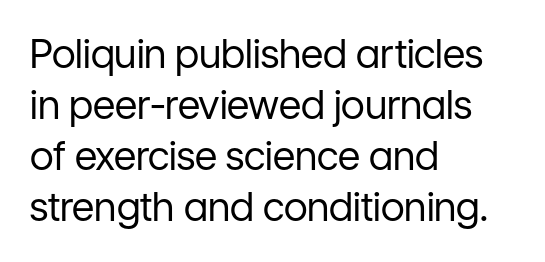
The image shows 39 px regular-weight sans-serif type, upright; set left-aligned, normal line spacing (1.31x), normal letter spacing, not underlined; low stroke contrast and a medium x-height.
